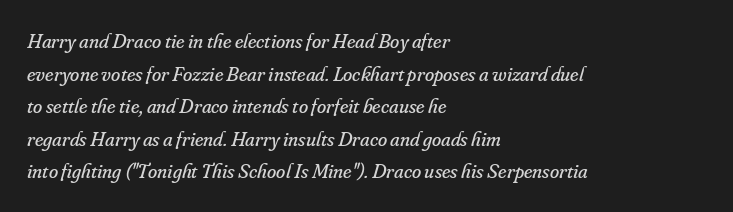
The image shows 21 px text type, italic (leaning right); set left-aligned, normal line spacing (1.55x), normal letter spacing, not underlined.
